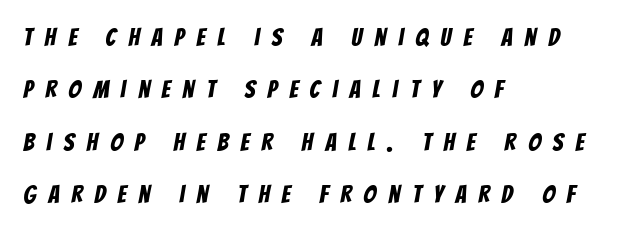
Q: Is the text underlined? A: No.
Q: How is the paragraph aligned? A: Left-aligned.
Q: Is the spacing between letters normal or unusually wide? A: Unusually wide.
Q: Is the spacing between lines tight, normal or loose? A: Loose.
